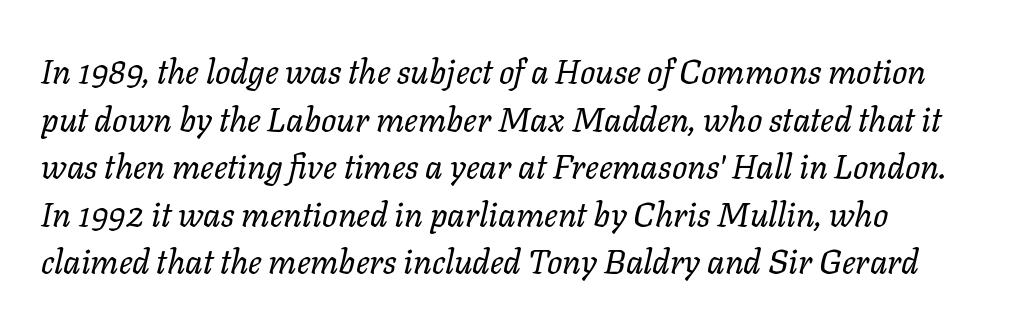
{"italic": "yes", "lean": "right", "slant_degrees": 11, "bold": "no", "weight": "regular", "width": "normal", "stroke_contrast": "low", "x_height": "medium", "monospaced": "no", "underline": "no", "line_spacing": "normal", "line_spacing_ratio": 1.4, "letter_spacing": "normal", "letter_spacing_em": 0.0, "glyph_px": 34}
